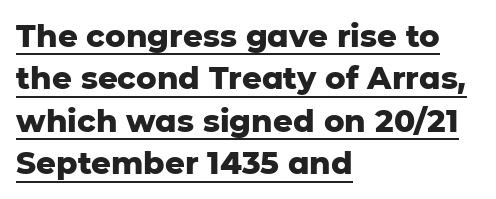
{"serif": "no", "italic": "no", "bold": "yes", "weight": "heavy", "width": "normal", "stroke_contrast": "low", "x_height": "medium", "monospaced": "no", "underline": "yes", "align": "left", "line_spacing": "normal", "line_spacing_ratio": 1.37, "letter_spacing": "normal", "letter_spacing_em": 0.0, "glyph_px": 31}
